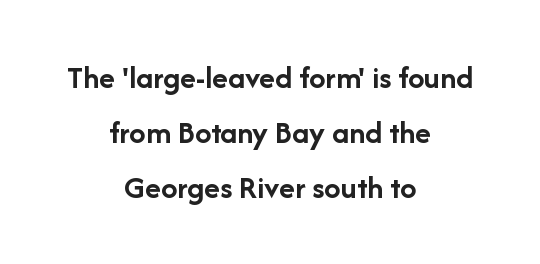
{"serif": "no", "italic": "no", "bold": "yes", "weight": "semibold", "width": "normal", "stroke_contrast": "low", "x_height": "medium", "monospaced": "no", "underline": "no", "align": "center", "line_spacing": "normal", "line_spacing_ratio": 1.66, "letter_spacing": "normal", "letter_spacing_em": 0.0, "glyph_px": 33}
